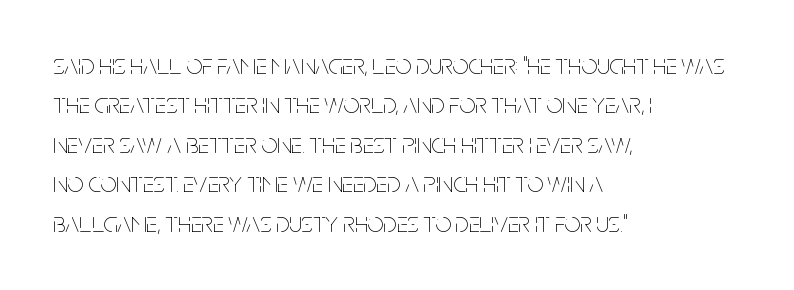
Every row of glyphs begins at an identical x-position on the left. The face used here is proportionally spaced, like ordinary book or web type. No extra ink here — the face is not bold. The line texture is even and compact thanks to regular tracking. The words here are not underlined.
